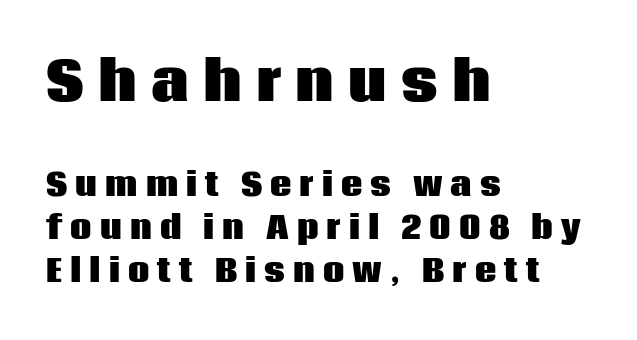
{"serif": "no", "italic": "no", "bold": "yes", "weight": "heavy", "width": "normal", "stroke_contrast": "low", "x_height": "large", "monospaced": "no", "underline": "no", "align": "left", "line_spacing": "normal", "line_spacing_ratio": 1.43, "letter_spacing": "wide", "letter_spacing_em": 0.27, "larger_block": "first", "size_ratio": 1.77, "glyph_px": 53}
